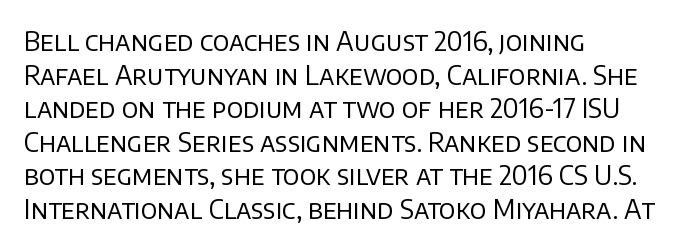
The image shows 26 px text type, upright; set left-aligned, normal line spacing (1.29x), normal letter spacing, not underlined.
